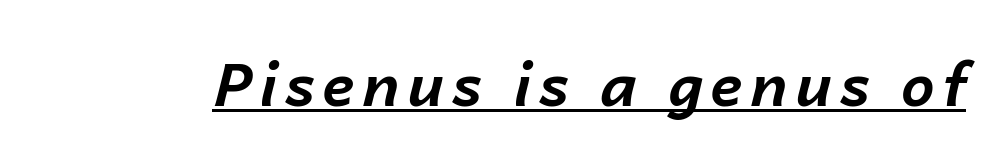
The image shows 60 px bold type, italic (leaning right); set underlined; low stroke contrast and a medium x-height.
